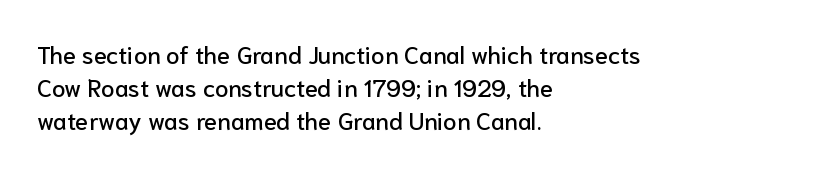
The type sits square on the baseline with zero lean. Students, observe: this is what conventionally led text looks like. Notice how the passage keeps a crisp vertical edge on the left only. Lines of text with bare space underneath.
